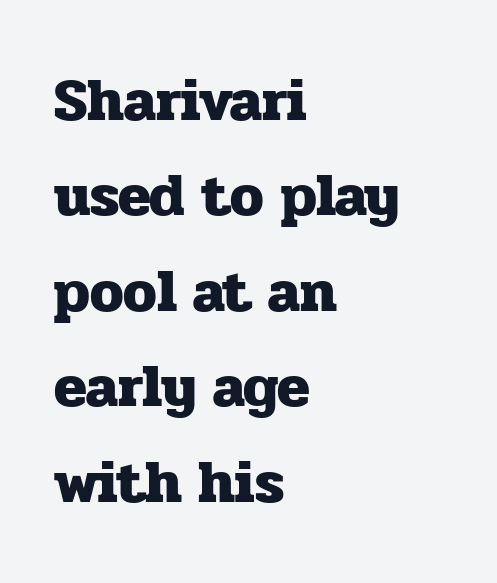
The image shows 60 px heavy serif type, upright; set left-aligned, normal line spacing (1.59x), normal letter spacing, not underlined; low stroke contrast and a medium x-height.
